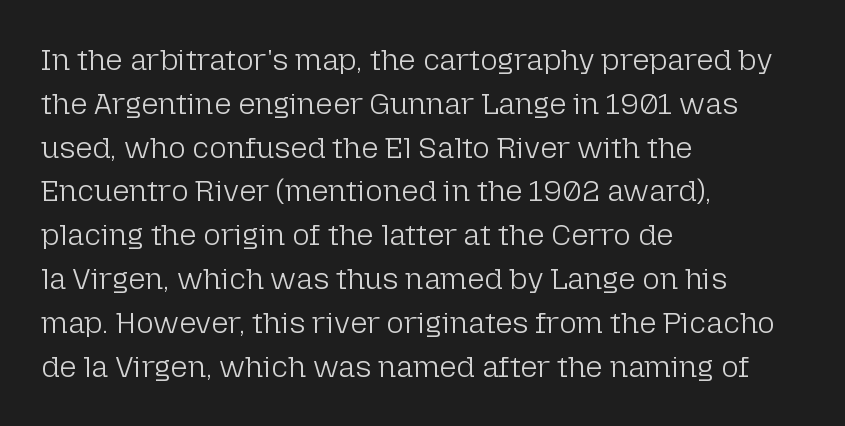
Q: Is the text bold? A: No.
Q: Is the text italic (slanted)? A: No, it is upright.
Q: Is the typeface a serif or a sans-serif typeface? A: Sans-serif.
Q: Is the text underlined? A: No.
Q: How is the paragraph aligned? A: Left-aligned.
Q: Is the spacing between letters normal or unusually wide? A: Normal.
Q: Is the spacing between lines tight, normal or loose? A: Normal.
Q: Width (condensed, normal, or wide)? A: Normal.
Q: Stroke contrast? A: Low.
Q: x-height? A: Medium.
Q: Monospaced? A: No.
